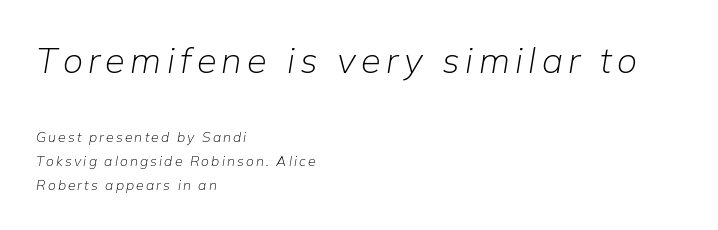
Q: Is the text bold? A: No.
Q: Is the text italic (slanted)? A: Yes, it leans right by about 9 degrees.
Q: Is the text underlined? A: No.
Q: How is the paragraph aligned? A: Left-aligned.
Q: Which block of text is set in a larger size, the first (top) or the second (bottom)? A: The first (top) one.
Q: Width (condensed, normal, or wide)? A: Normal.
Q: Stroke contrast? A: Low.
Q: x-height? A: Medium.
Q: Monospaced? A: No.
